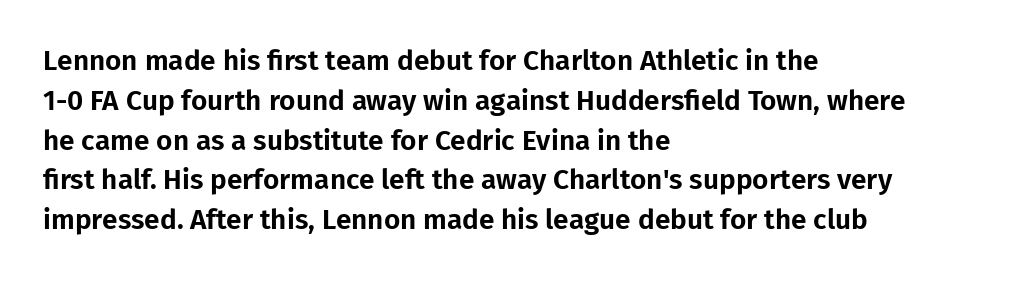
{"serif": "no", "italic": "no", "width": "normal", "stroke_contrast": "low", "x_height": "medium", "monospaced": "no", "underline": "no", "align": "left", "line_spacing": "normal", "line_spacing_ratio": 1.42, "letter_spacing": "normal", "letter_spacing_em": 0.0, "glyph_px": 28}
